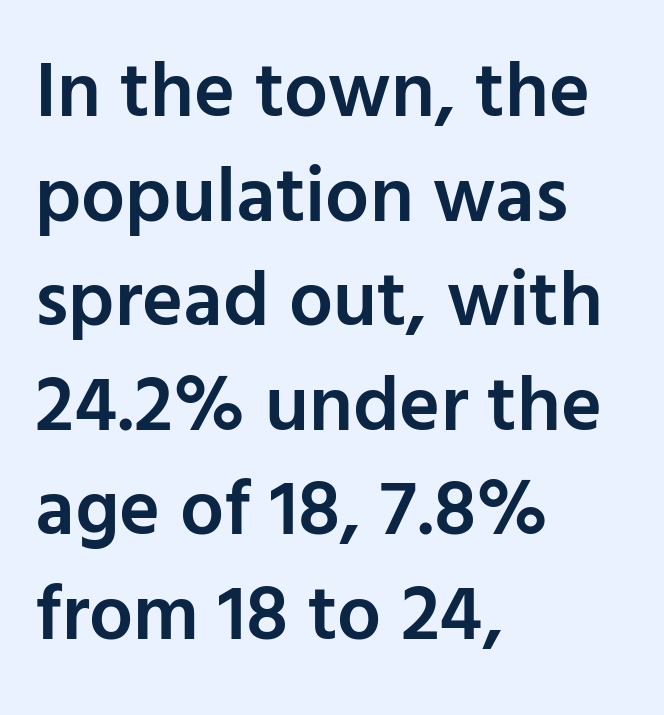
The image shows 78 px semibold sans-serif type, upright; set left-aligned, normal line spacing (1.34x), normal letter spacing, not underlined; low stroke contrast and a medium x-height.
